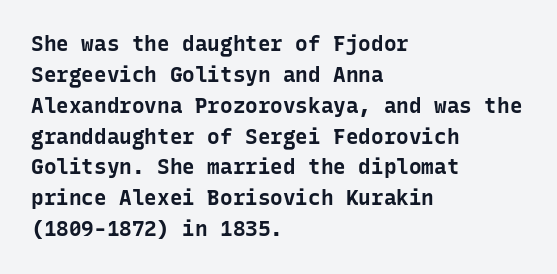
{"italic": "no", "bold": "yes", "underline": "no", "align": "left", "line_spacing": "normal", "line_spacing_ratio": 1.47, "letter_spacing": "normal", "letter_spacing_em": 0.0, "glyph_px": 21}
